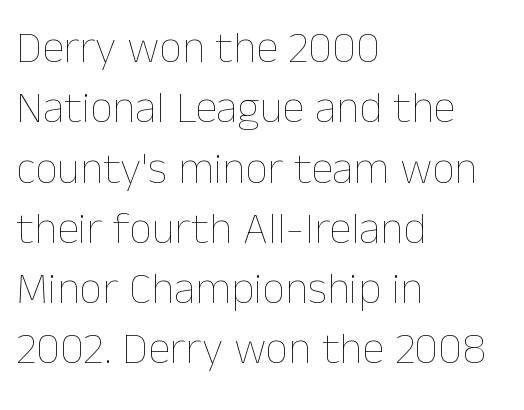
The image shows 45 px thin type, upright; set left-aligned, normal line spacing (1.34x), normal letter spacing, not underlined; low stroke contrast and a medium x-height.
